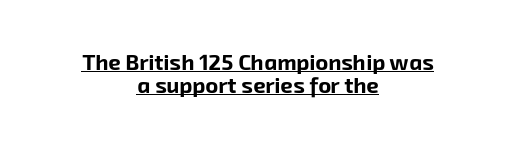
{"bold": "yes", "underline": "yes", "align": "center", "line_spacing": "tight", "line_spacing_ratio": 1.06, "letter_spacing": "normal", "letter_spacing_em": 0.0, "glyph_px": 22}
